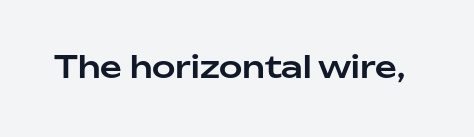
Rendered with straight, roman letterforms. Clear beneath every line of the passage. Short note: letters normally spaced. The letters advance in unequal steps, a hallmark of proportional type.
